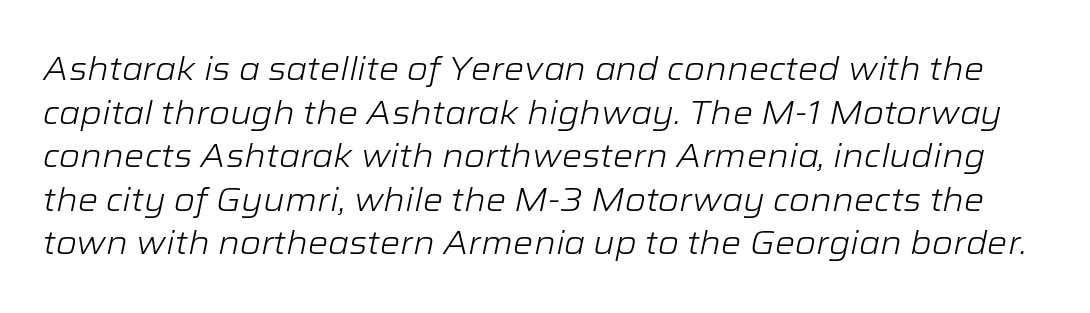
The image shows 32 px light, wide type, italic (leaning right); set normal line spacing (1.36x), normal letter spacing, not underlined; low stroke contrast and a medium x-height.
